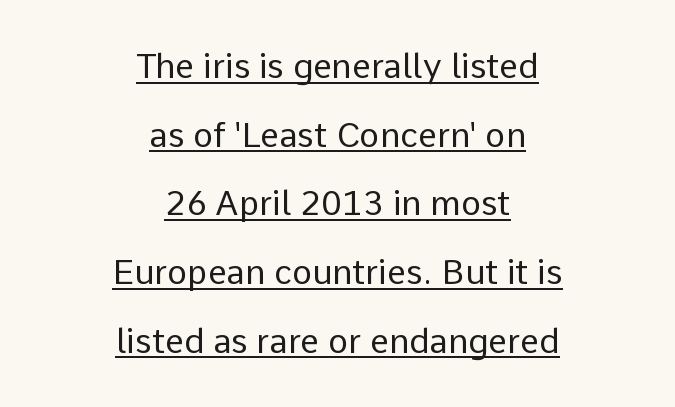
{"serif": "no", "italic": "no", "bold": "no", "weight": "regular", "width": "normal", "stroke_contrast": "low", "x_height": "medium", "monospaced": "no", "underline": "yes", "align": "center", "line_spacing": "loose", "line_spacing_ratio": 2.02, "letter_spacing": "normal", "letter_spacing_em": 0.0, "glyph_px": 34}
